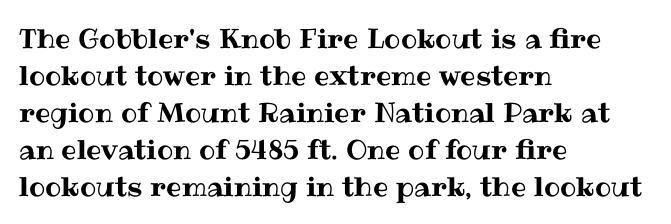
The image shows 27 px text type, upright; set left-aligned, normal line spacing (1.37x), normal letter spacing, not underlined.
